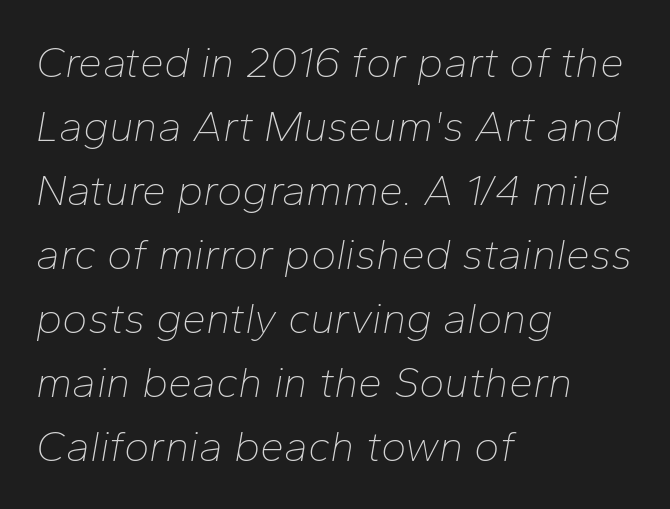
Q: Is the text bold? A: No.
Q: Is the text italic (slanted)? A: Yes, it leans right by about 10 degrees.
Q: Is the text underlined? A: No.
Q: How is the paragraph aligned? A: Left-aligned.
Q: Is the spacing between letters normal or unusually wide? A: Normal.
Q: Is the spacing between lines tight, normal or loose? A: Normal.
Q: Width (condensed, normal, or wide)? A: Normal.
Q: Stroke contrast? A: Low.
Q: x-height? A: Medium.
Q: Monospaced? A: No.
